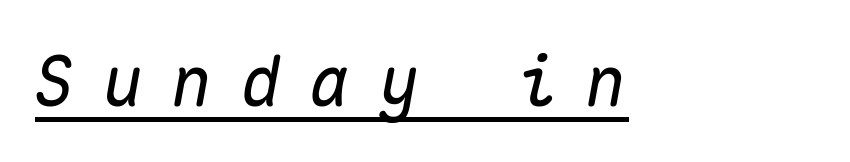
Q: Is the text italic (slanted)? A: Yes, it leans right by about 10 degrees.
Q: Is the text underlined? A: Yes.
Q: Is the spacing between letters normal or unusually wide? A: Unusually wide.
Q: Width (condensed, normal, or wide)? A: Normal.
Q: Stroke contrast? A: Medium.
Q: x-height? A: Medium.
Q: Monospaced? A: Yes.
